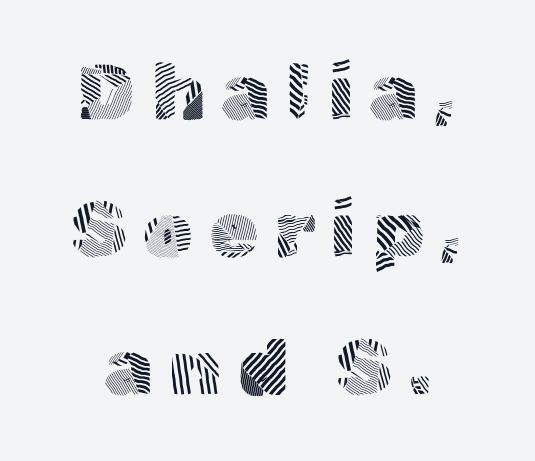
Q: Is the text bold? A: No.
Q: Is the text italic (slanted)? A: No, it is upright.
Q: Is the typeface a serif or a sans-serif typeface? A: Sans-serif.
Q: Is the text underlined? A: No.
Q: Is the spacing between letters normal or unusually wide? A: Unusually wide.
Q: Width (condensed, normal, or wide)? A: Normal.
Q: x-height? A: Medium.
Q: Monospaced? A: No.
